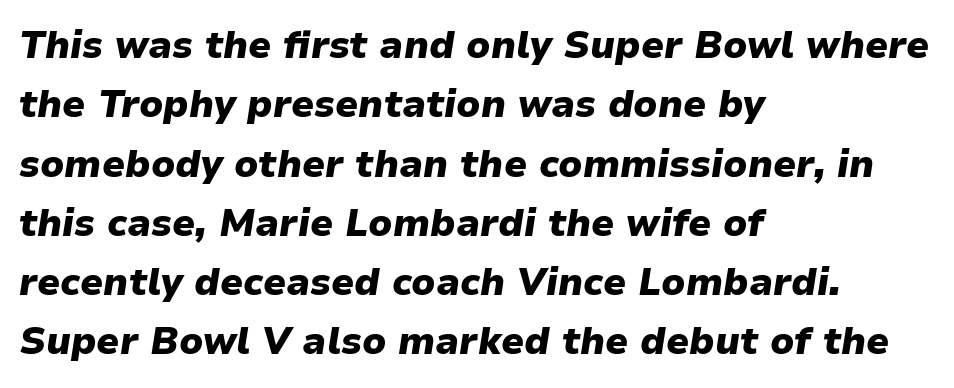
{"italic": "yes", "lean": "right", "slant_degrees": 9, "bold": "yes", "weight": "heavy", "width": "normal", "stroke_contrast": "low", "x_height": "medium", "monospaced": "no", "underline": "no", "align": "left", "line_spacing": "normal", "line_spacing_ratio": 1.56, "letter_spacing": "normal", "letter_spacing_em": 0.0, "glyph_px": 38}
